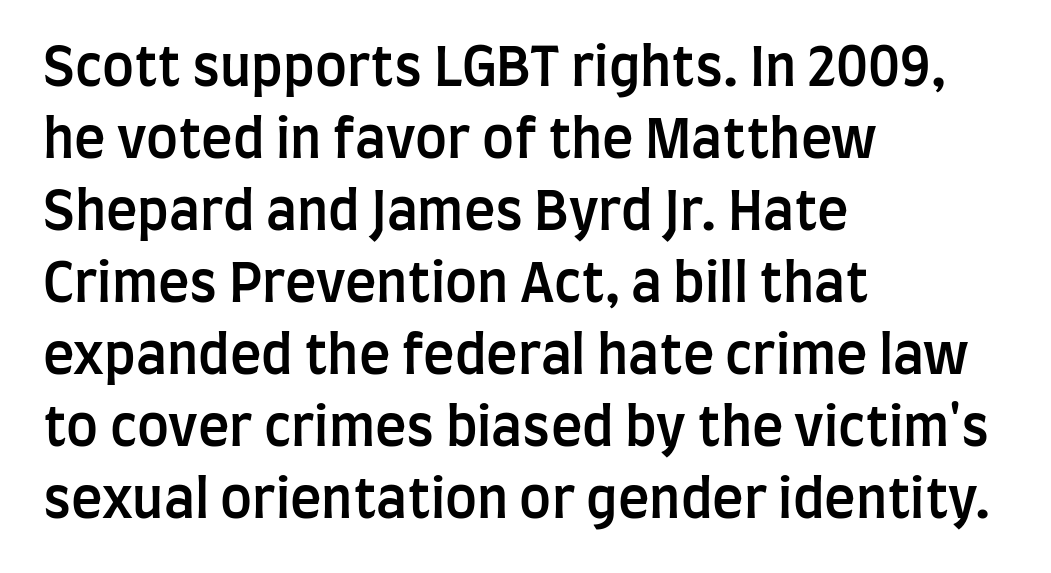
In terms of letterform style, serifs are entirely absent. Regarding leading, the lines here are spaced in the standard way. Looks like regular typesetting: each glyph gets only the width it needs. Casual observation: everything's shoved over to the left. Students, note that the glyphs here touch the page at normal intervals.
